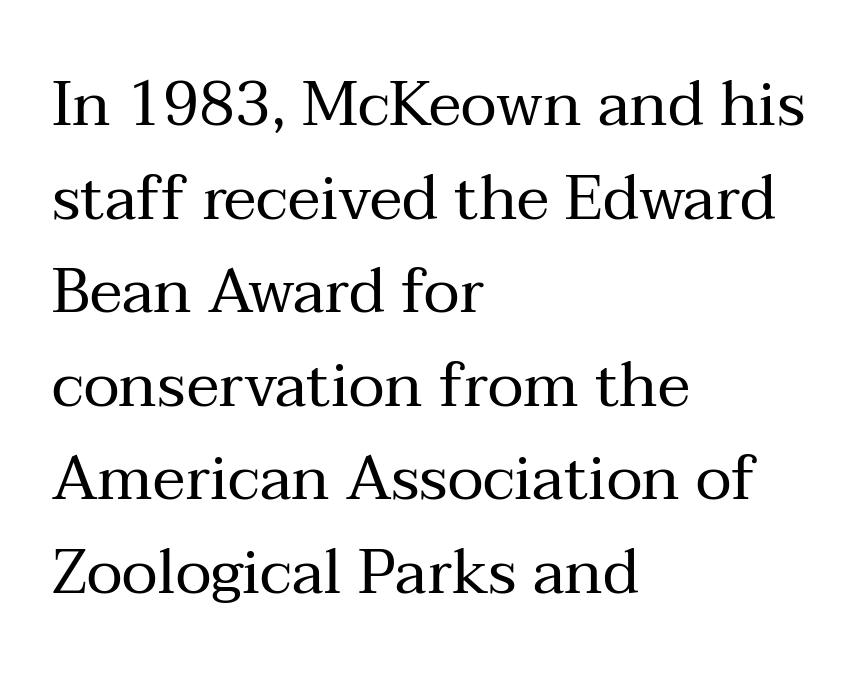
{"serif": "yes", "italic": "no", "bold": "no", "weight": "regular", "width": "normal", "stroke_contrast": "medium", "x_height": "medium", "monospaced": "no", "underline": "no", "align": "left", "line_spacing": "normal", "line_spacing_ratio": 1.51, "letter_spacing": "normal", "letter_spacing_em": 0.0, "glyph_px": 62}
